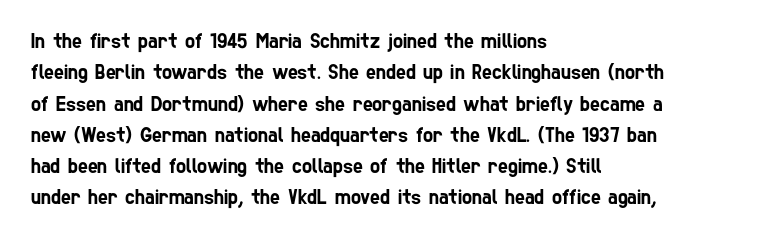
Q: Is the text underlined? A: No.
Q: How is the paragraph aligned? A: Left-aligned.
Q: Is the spacing between letters normal or unusually wide? A: Normal.
Q: Is the spacing between lines tight, normal or loose? A: Normal.
